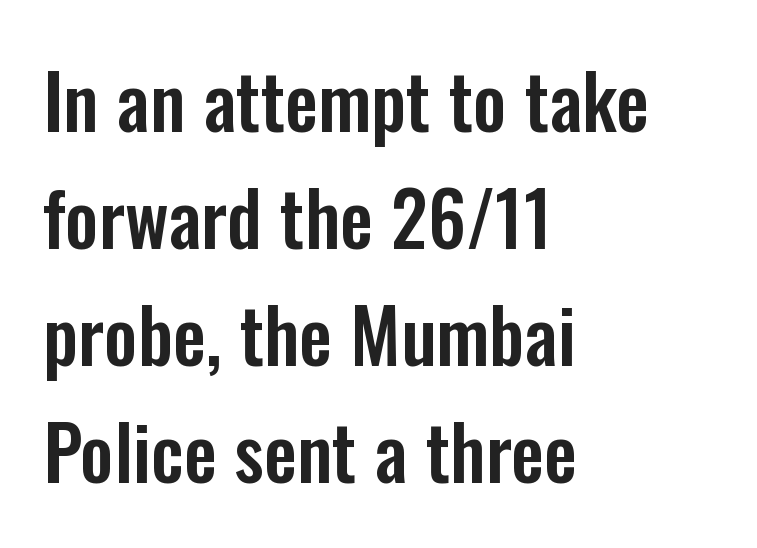
Q: Is the text italic (slanted)? A: No, it is upright.
Q: Is the typeface a serif or a sans-serif typeface? A: Sans-serif.
Q: Is the text underlined? A: No.
Q: How is the paragraph aligned? A: Left-aligned.
Q: Is the spacing between letters normal or unusually wide? A: Normal.
Q: Is the spacing between lines tight, normal or loose? A: Normal.
Q: Width (condensed, normal, or wide)? A: Condensed.
Q: Stroke contrast? A: Low.
Q: x-height? A: Medium.
Q: Monospaced? A: No.
